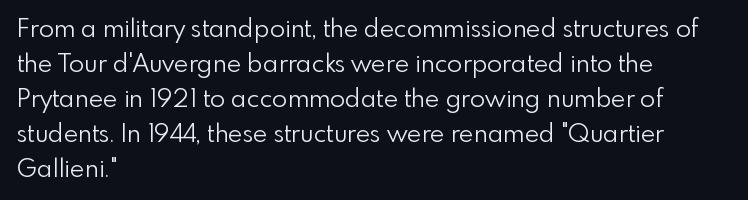
Q: Is the text bold? A: No.
Q: Is the text italic (slanted)? A: No, it is upright.
Q: Is the text underlined? A: No.
Q: How is the paragraph aligned? A: Left-aligned.
Q: Is the spacing between letters normal or unusually wide? A: Normal.
Q: Is the spacing between lines tight, normal or loose? A: Normal.
